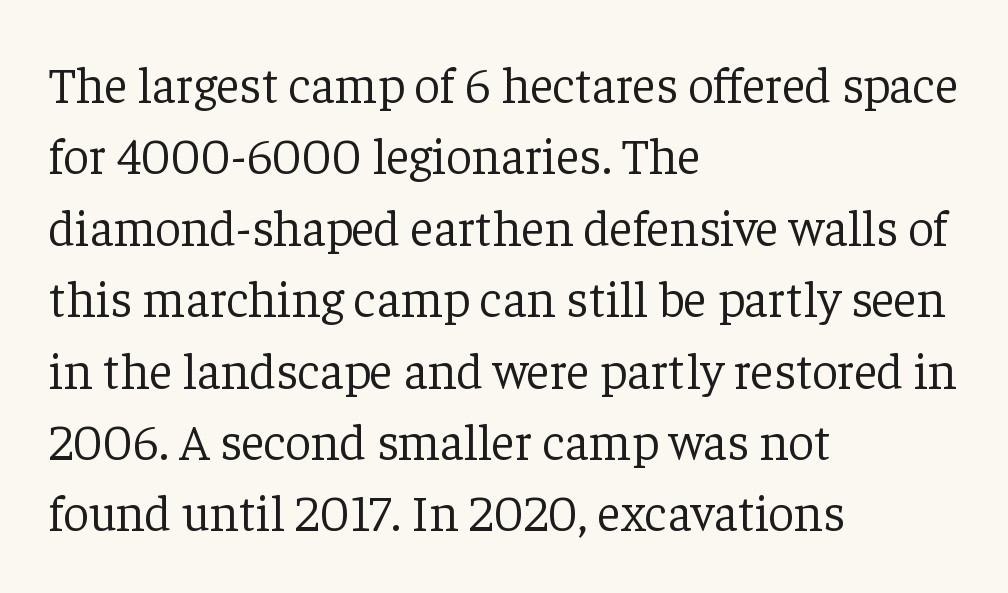
{"serif": "yes", "italic": "no", "bold": "no", "weight": "light", "width": "normal", "stroke_contrast": "low", "x_height": "medium", "monospaced": "no", "underline": "no", "align": "left", "line_spacing": "normal", "line_spacing_ratio": 1.4, "letter_spacing": "normal", "letter_spacing_em": 0.0, "glyph_px": 51}
